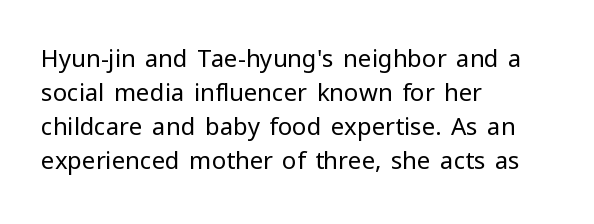
{"italic": "no", "bold": "no", "underline": "no", "align": "left", "line_spacing": "normal", "line_spacing_ratio": 1.42, "letter_spacing": "normal", "letter_spacing_em": 0.0, "glyph_px": 24}
